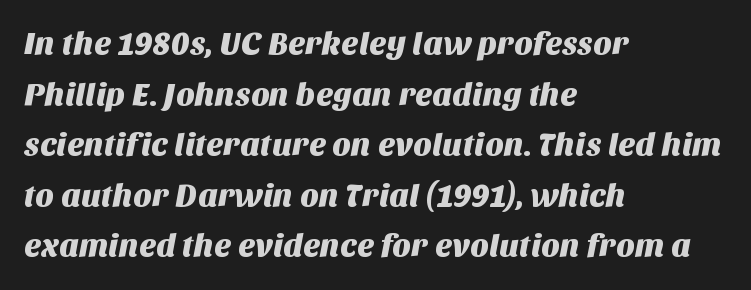
The image shows 32 px sans-serif type; set left-aligned, normal line spacing (1.58x), normal letter spacing, not underlined; medium stroke contrast and a large x-height.
